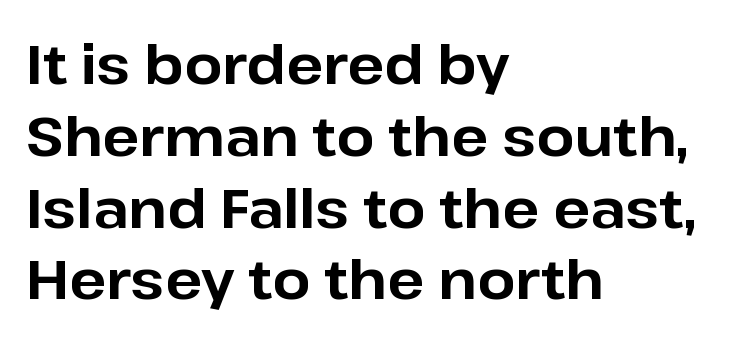
{"serif": "no", "italic": "no", "bold": "yes", "weight": "bold", "width": "normal", "stroke_contrast": "low", "x_height": "medium", "monospaced": "no", "underline": "no", "align": "left", "line_spacing": "normal", "line_spacing_ratio": 1.33, "letter_spacing": "normal", "letter_spacing_em": 0.0, "glyph_px": 54}
